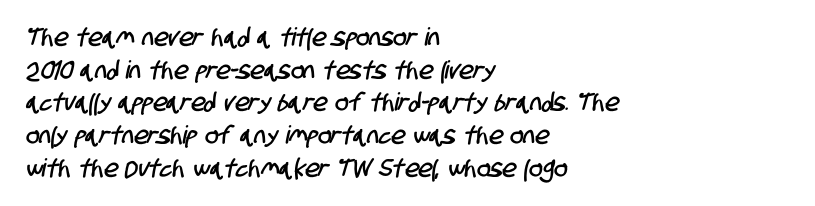
The image shows 25 px text type; set left-aligned, normal line spacing (1.31x), normal letter spacing, not underlined.
